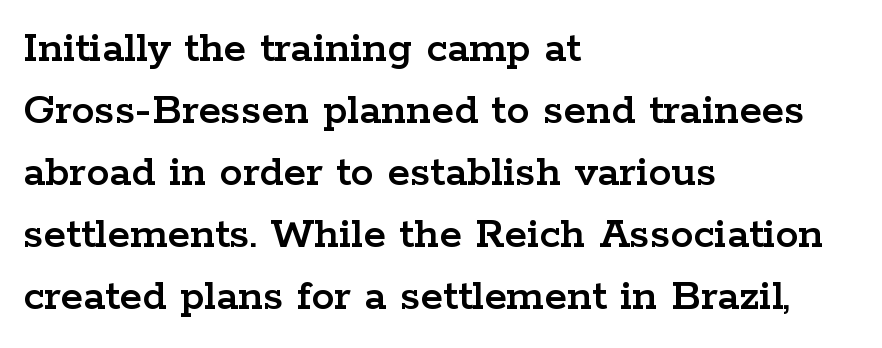
The image shows 46 px wide serif type, upright; set left-aligned, normal line spacing (1.35x), normal letter spacing, not underlined; low stroke contrast and a medium x-height.
